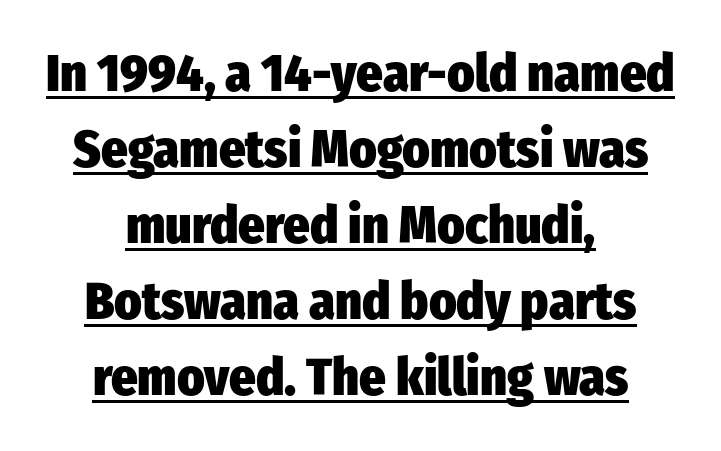
{"serif": "no", "italic": "no", "bold": "yes", "weight": "heavy", "width": "condensed", "stroke_contrast": "low", "x_height": "medium", "monospaced": "no", "underline": "yes", "align": "center", "line_spacing": "normal", "line_spacing_ratio": 1.46, "letter_spacing": "normal", "letter_spacing_em": 0.0, "glyph_px": 52}
